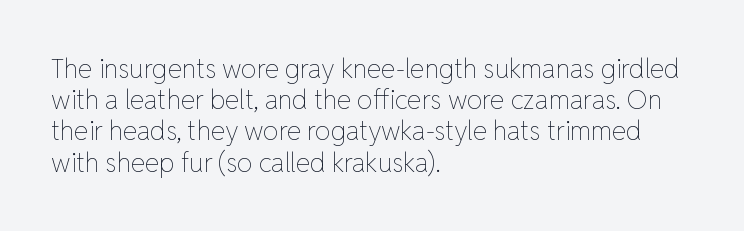
{"italic": "no", "bold": "no", "underline": "no", "align": "left", "line_spacing_ratio": 1.2, "letter_spacing": "normal", "letter_spacing_em": 0.0, "glyph_px": 26}
